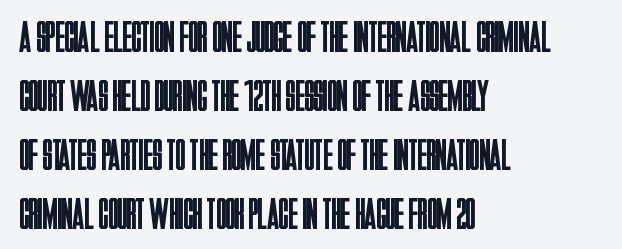
These lines are set flush left with a ragged right edge. The characters are drawn with everyday or finer stroke widths. Words appear dense and cohesive because spacing is normal. A bare baseline throughout the passage.
